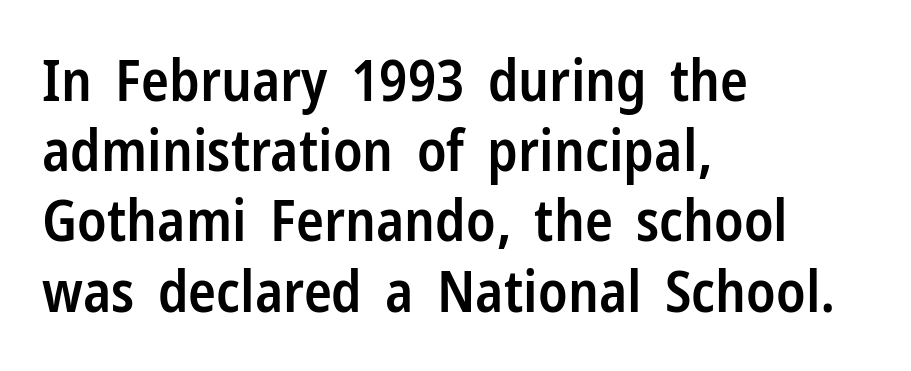
{"serif": "no", "italic": "no", "bold": "semi", "weight": "semibold", "width": "condensed", "stroke_contrast": "low", "x_height": "medium", "monospaced": "no", "underline": "no", "align": "left", "line_spacing_ratio": 1.21, "letter_spacing": "normal", "letter_spacing_em": 0.0, "glyph_px": 58}
